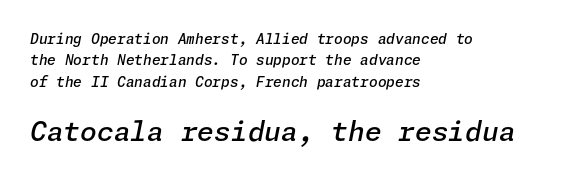
Q: Is the text bold? A: Semi-bold.
Q: Is the text italic (slanted)? A: Yes, it leans right by about 11 degrees.
Q: Is the text underlined? A: No.
Q: How is the paragraph aligned? A: Left-aligned.
Q: Is the spacing between letters normal or unusually wide? A: Normal.
Q: Is the spacing between lines tight, normal or loose? A: Normal.
Q: Which block of text is set in a larger size, the first (top) or the second (bottom)? A: The second (bottom) one.
